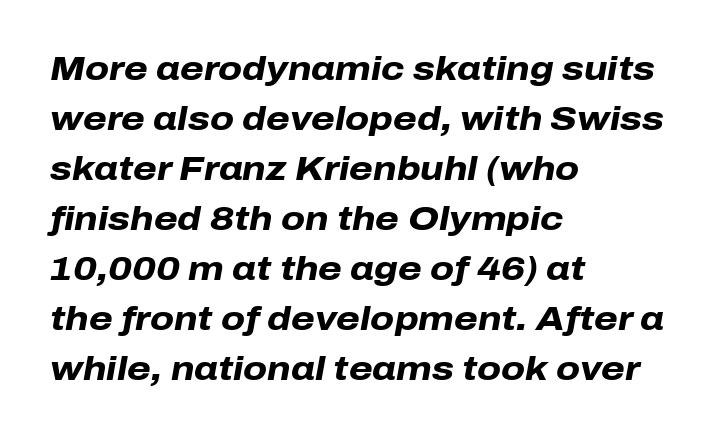
Q: Is the text bold? A: Yes.
Q: Is the text italic (slanted)? A: Yes, it leans right by about 10 degrees.
Q: Is the text underlined? A: No.
Q: How is the paragraph aligned? A: Left-aligned.
Q: Is the spacing between letters normal or unusually wide? A: Normal.
Q: Is the spacing between lines tight, normal or loose? A: Normal.
Q: Width (condensed, normal, or wide)? A: Normal.
Q: Stroke contrast? A: Low.
Q: x-height? A: Medium.
Q: Monospaced? A: No.
